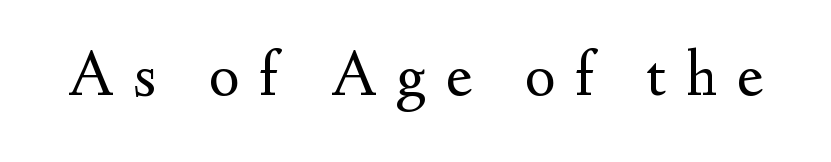
The image shows 65 px regular-weight serif type, upright; set unusually wide letter spacing (+0.31 em), not underlined; medium stroke contrast and a small x-height.
